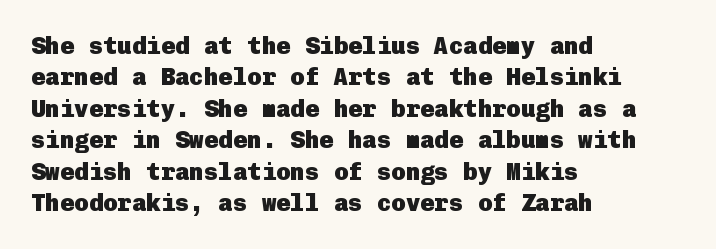
Q: Is the text bold? A: Yes.
Q: Is the text italic (slanted)? A: No, it is upright.
Q: Is the text underlined? A: No.
Q: How is the paragraph aligned? A: Left-aligned.
Q: Is the spacing between letters normal or unusually wide? A: Normal.
Q: Is the spacing between lines tight, normal or loose? A: Normal.
